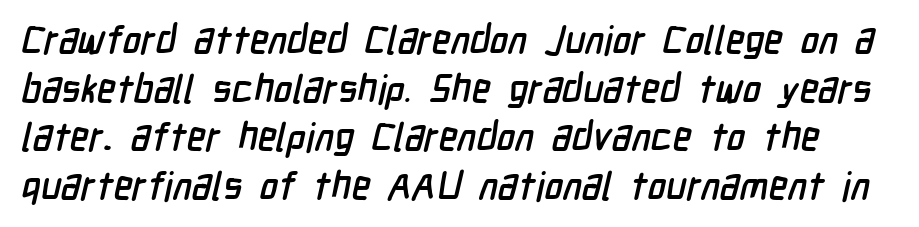
Unlike a traditional serif, this face leaves its strokes unadorned. Is the letter spacing exaggerated? No — it looks like the ordinary default. Vertical spacing — default. Note the varied advance widths — an 'i' is clearly narrower than an 'm'.
